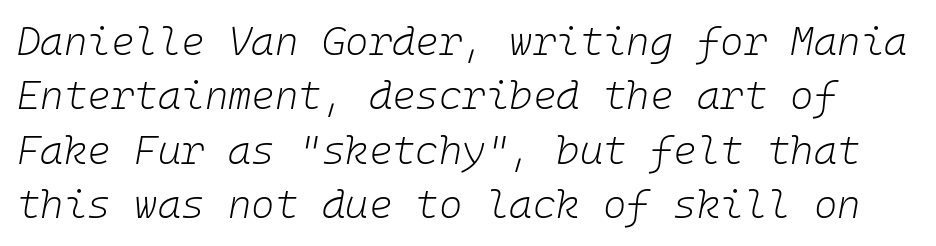
The image shows 40 px light type, italic (leaning right), monospaced; set normal line spacing (1.36x), normal letter spacing, not underlined; low stroke contrast and a medium x-height.
